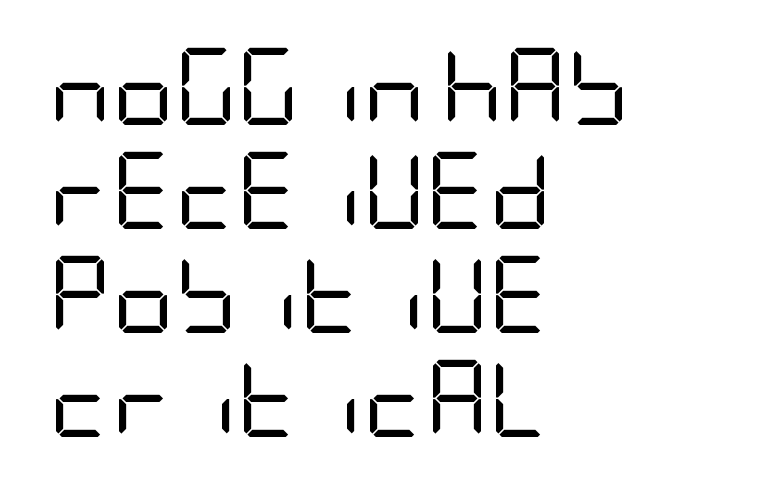
{"serif": "no", "italic": "no", "bold": "no", "weight": "regular", "width": "condensed", "stroke_contrast": "low", "x_height": "large", "underline": "no", "align": "left", "line_spacing": "normal", "line_spacing_ratio": 1.35, "letter_spacing": "normal", "letter_spacing_em": 0.0, "glyph_px": 77}
